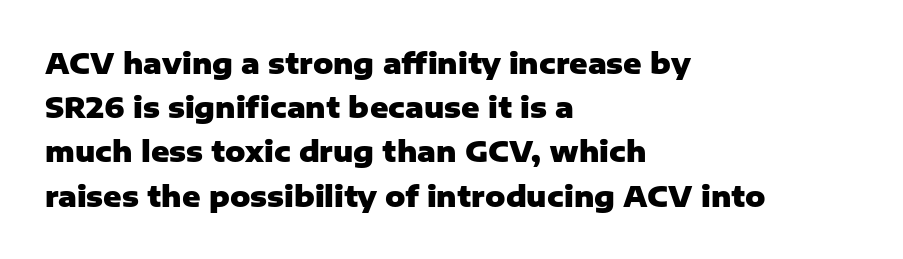
Q: Is the text bold? A: Yes.
Q: Is the text italic (slanted)? A: No, it is upright.
Q: Is the typeface a serif or a sans-serif typeface? A: Sans-serif.
Q: Is the text underlined? A: No.
Q: How is the paragraph aligned? A: Left-aligned.
Q: Is the spacing between letters normal or unusually wide? A: Normal.
Q: Is the spacing between lines tight, normal or loose? A: Normal.
Q: Width (condensed, normal, or wide)? A: Normal.
Q: Stroke contrast? A: Low.
Q: x-height? A: Medium.
Q: Monospaced? A: No.
